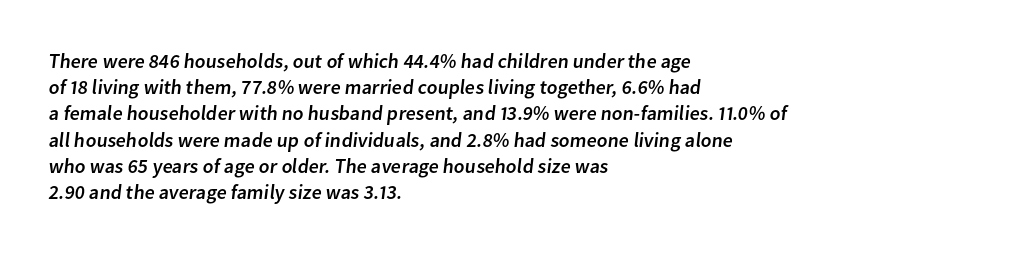
{"underline": "no", "align": "left", "line_spacing": "normal", "line_spacing_ratio": 1.31, "letter_spacing": "normal", "letter_spacing_em": 0.0, "glyph_px": 20}
